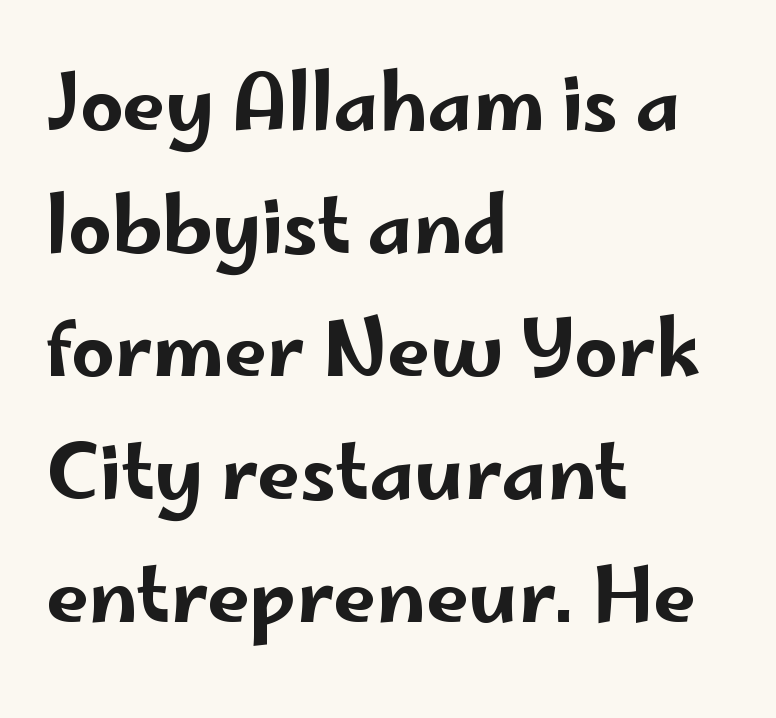
The letterforms sit shoulder to shoulder at normal distance. Italic: no, the glyphs are upright roman. Any mark beneath the type? The region is blank. Is this a fixed-width face? No — the glyphs have proportional, varying widths. Each line starts at the same left margin while the right side varies. Leading matches the norm, producing a regular column.
